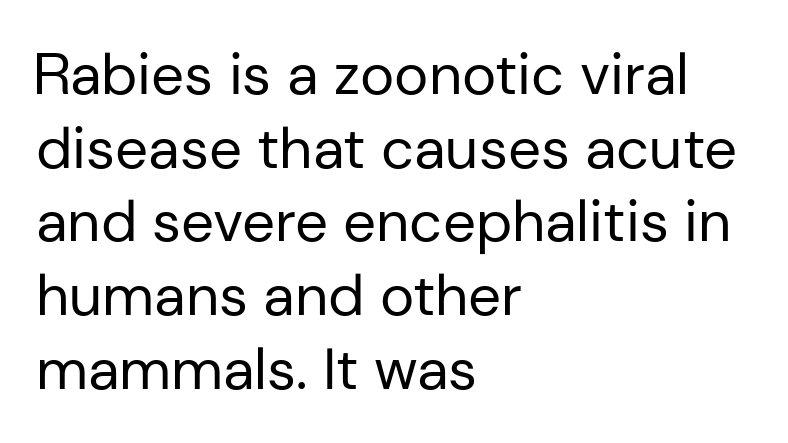
The image shows 58 px regular-weight sans-serif type, upright; set left-aligned, normal line spacing (1.27x), normal letter spacing, not underlined; low stroke contrast and a medium x-height.
